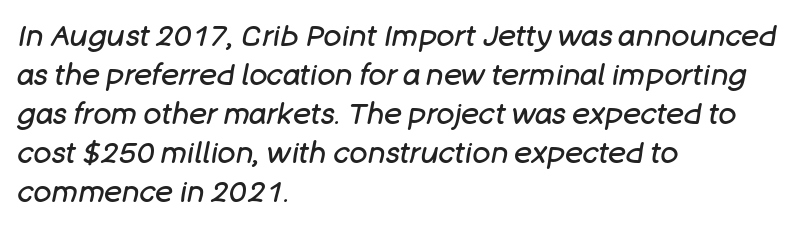
{"italic": "yes", "lean": "right", "slant_degrees": 11, "bold": "no", "weight": "regular", "width": "normal", "stroke_contrast": "low", "x_height": "large", "monospaced": "no", "underline": "no", "align": "left", "line_spacing": "normal", "line_spacing_ratio": 1.3, "letter_spacing": "normal", "letter_spacing_em": 0.0, "glyph_px": 30}
